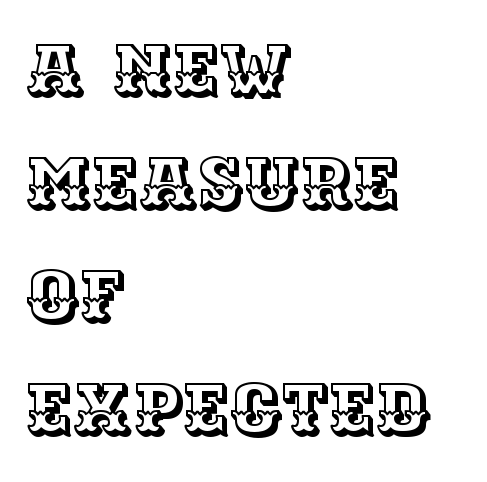
Q: Is the text italic (slanted)? A: No, it is upright.
Q: Is the text underlined? A: No.
Q: How is the paragraph aligned? A: Left-aligned.
Q: Is the spacing between letters normal or unusually wide? A: Normal.
Q: Is the spacing between lines tight, normal or loose? A: Normal.
Q: Width (condensed, normal, or wide)? A: Normal.
Q: x-height? A: Large.
Q: Monospaced? A: No.
